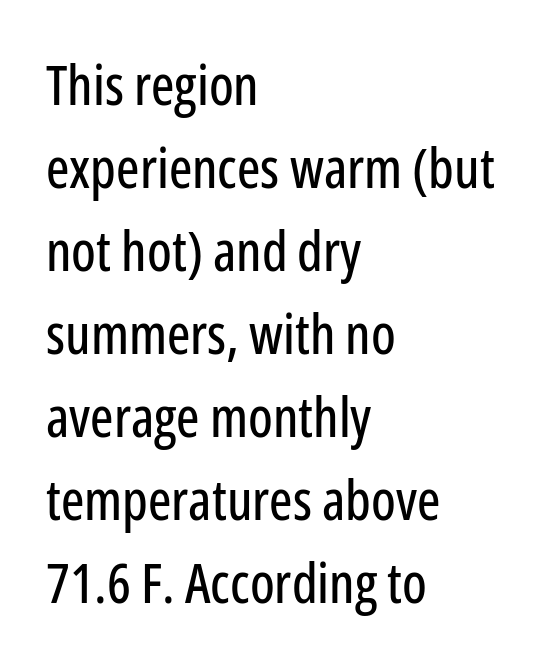
{"serif": "no", "italic": "no", "width": "condensed", "stroke_contrast": "low", "x_height": "medium", "monospaced": "no", "underline": "no", "align": "left", "line_spacing": "normal", "line_spacing_ratio": 1.51, "letter_spacing": "normal", "letter_spacing_em": 0.0, "glyph_px": 55}
